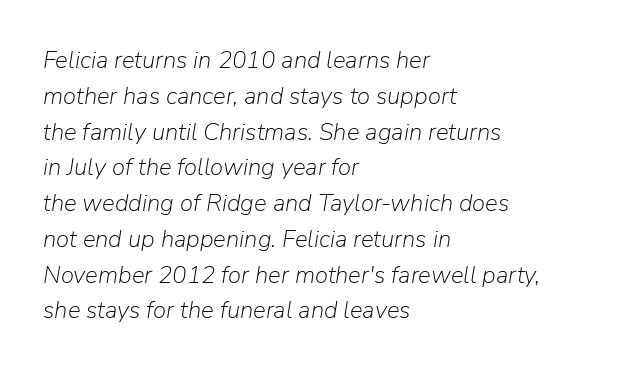
The image shows 24 px text type, italic (leaning right); set left-aligned, normal line spacing (1.49x), normal letter spacing, not underlined.
